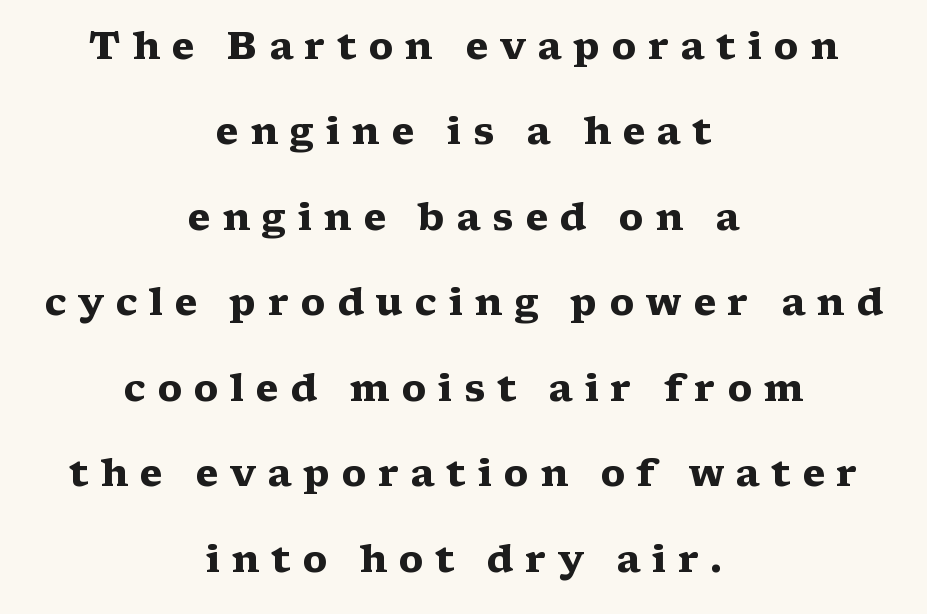
The font family rendered here belongs to the serif group. This sample trades compactness for vertical openness between lines. These lines carry a lot of weight — the face is fully bold. The lines are quadded center. Unmarked baselines from the first word to the last.
